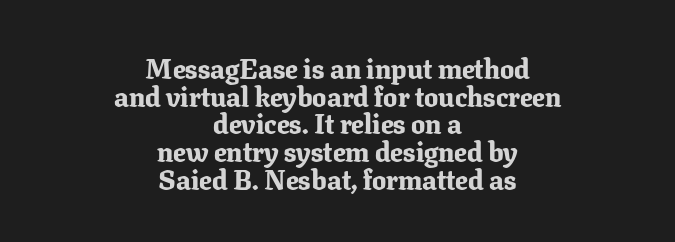
Each row of text sits above clean, open space. Think of a printed novel: that variable character pitch is what you see here. Style check: upright. This sample is center-justified, so both line endings float freely.
